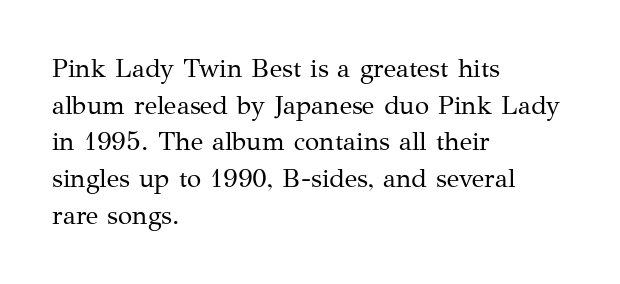
Q: Is the text bold? A: No.
Q: Is the text italic (slanted)? A: No, it is upright.
Q: Is the text underlined? A: No.
Q: How is the paragraph aligned? A: Left-aligned.
Q: Is the spacing between letters normal or unusually wide? A: Normal.
Q: Is the spacing between lines tight, normal or loose? A: Normal.
